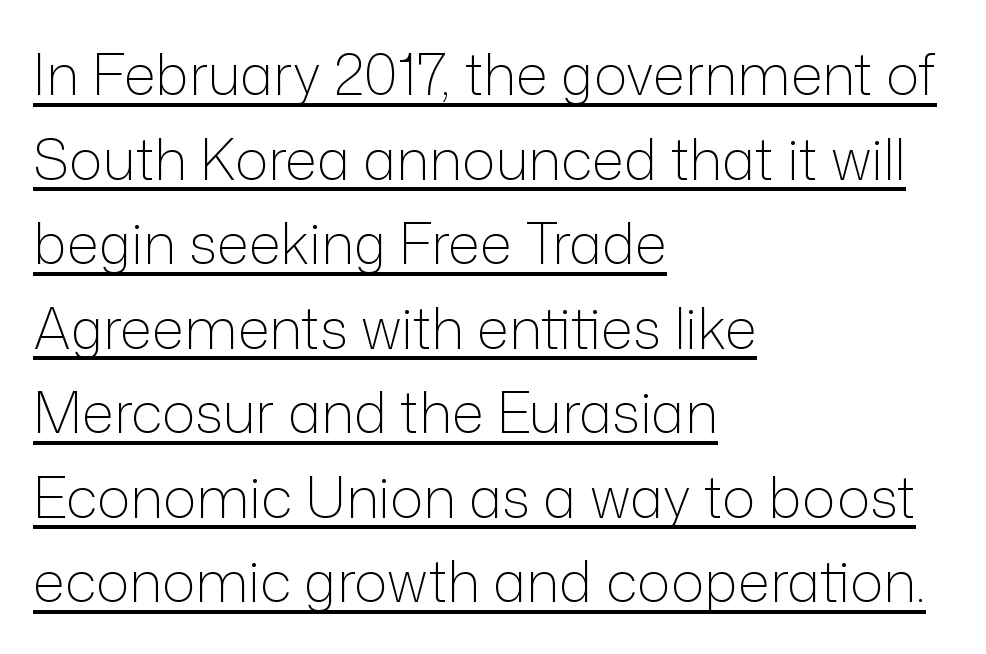
You could not count columns in this text — the font is proportionally spaced. Does the lettering tilt? It doesn't — this is upright. The words here are underlined. The rendering shows plain stroke endings on the letterforms — a sans-serif design.
